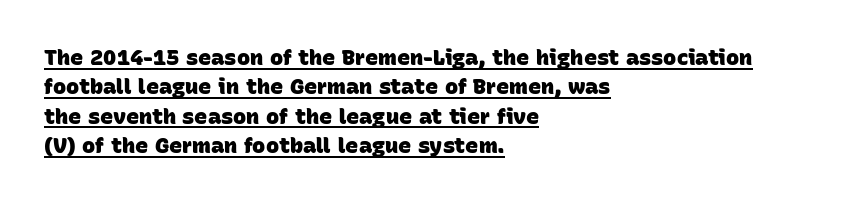
Q: Is the text bold? A: Yes.
Q: Is the text underlined? A: Yes.
Q: How is the paragraph aligned? A: Left-aligned.
Q: Is the spacing between letters normal or unusually wide? A: Normal.
Q: Is the spacing between lines tight, normal or loose? A: Normal.
